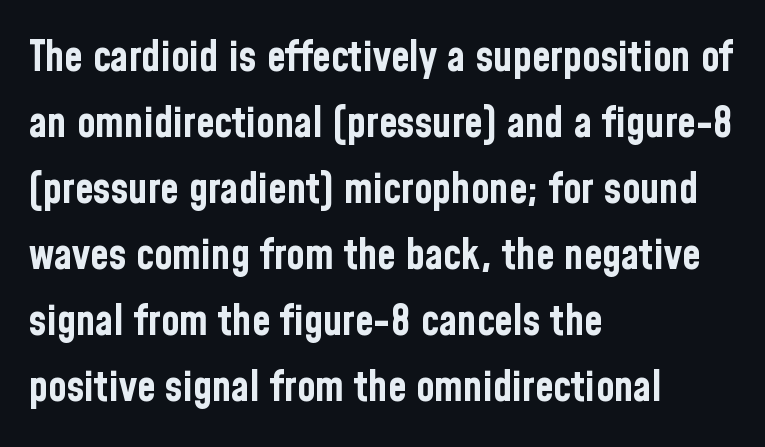
{"serif": "no", "italic": "no", "bold": "yes", "weight": "bold", "width": "condensed", "stroke_contrast": "low", "x_height": "medium", "monospaced": "no", "underline": "no", "align": "left", "line_spacing": "normal", "line_spacing_ratio": 1.57, "letter_spacing": "normal", "letter_spacing_em": 0.0, "glyph_px": 42}
